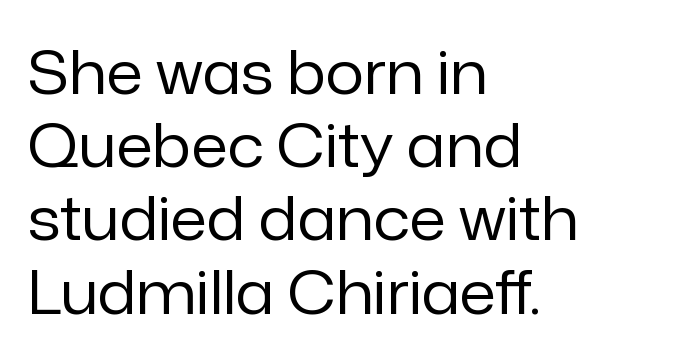
Q: Is the text bold? A: No.
Q: Is the text italic (slanted)? A: No, it is upright.
Q: Is the typeface a serif or a sans-serif typeface? A: Sans-serif.
Q: Is the text underlined? A: No.
Q: How is the paragraph aligned? A: Left-aligned.
Q: Is the spacing between letters normal or unusually wide? A: Normal.
Q: Width (condensed, normal, or wide)? A: Normal.
Q: Stroke contrast? A: Low.
Q: x-height? A: Medium.
Q: Monospaced? A: No.
